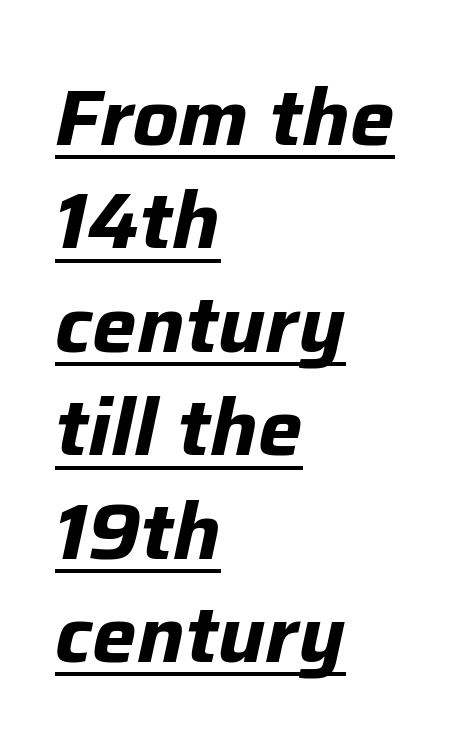
Q: Is the text bold? A: Yes.
Q: Is the text italic (slanted)? A: Yes, it leans right by about 12 degrees.
Q: Is the text underlined? A: Yes.
Q: How is the paragraph aligned? A: Left-aligned.
Q: Is the spacing between letters normal or unusually wide? A: Normal.
Q: Is the spacing between lines tight, normal or loose? A: Normal.
Q: Width (condensed, normal, or wide)? A: Normal.
Q: Stroke contrast? A: Low.
Q: x-height? A: Medium.
Q: Monospaced? A: No.
